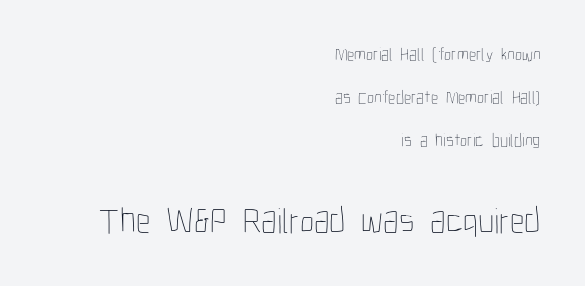
Q: Is the text bold? A: No.
Q: Is the text italic (slanted)? A: No, it is upright.
Q: Is the text underlined? A: No.
Q: How is the paragraph aligned? A: Right-aligned.
Q: Is the spacing between letters normal or unusually wide? A: Normal.
Q: Is the spacing between lines tight, normal or loose? A: Loose.
Q: Which block of text is set in a larger size, the first (top) or the second (bottom)? A: The second (bottom) one.
Q: Width (condensed, normal, or wide)? A: Condensed.
Q: Stroke contrast? A: Low.
Q: x-height? A: Medium.
Q: Monospaced? A: No.
